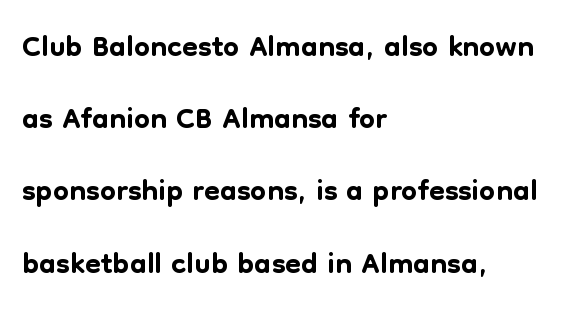
The image shows 46 px sans-serif type, upright; set left-aligned, normal line spacing (1.57x), normal letter spacing, not underlined; low stroke contrast and a medium x-height.
